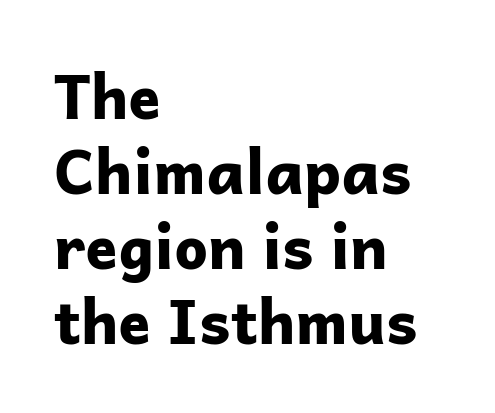
The image shows 60 px bold sans-serif type, upright; set left-aligned, normal line spacing (1.25x), normal letter spacing, not underlined; low stroke contrast and a medium x-height.
